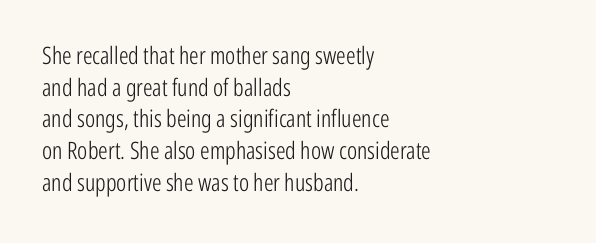
Q: Is the text bold? A: No.
Q: Is the text italic (slanted)? A: No, it is upright.
Q: Is the text underlined? A: No.
Q: How is the paragraph aligned? A: Left-aligned.
Q: Is the spacing between letters normal or unusually wide? A: Normal.
Q: Is the spacing between lines tight, normal or loose? A: Normal.
